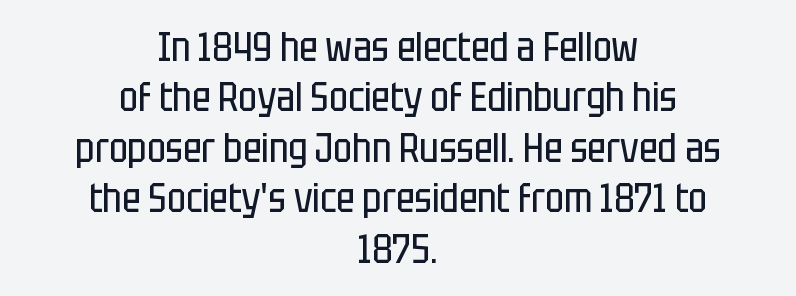
Q: Is the text bold? A: No.
Q: Is the text italic (slanted)? A: No, it is upright.
Q: Is the typeface a serif or a sans-serif typeface? A: Sans-serif.
Q: Is the text underlined? A: No.
Q: How is the paragraph aligned? A: Centered.
Q: Is the spacing between letters normal or unusually wide? A: Normal.
Q: Is the spacing between lines tight, normal or loose? A: Normal.
Q: Width (condensed, normal, or wide)? A: Condensed.
Q: Stroke contrast? A: Low.
Q: x-height? A: Large.
Q: Monospaced? A: No.
